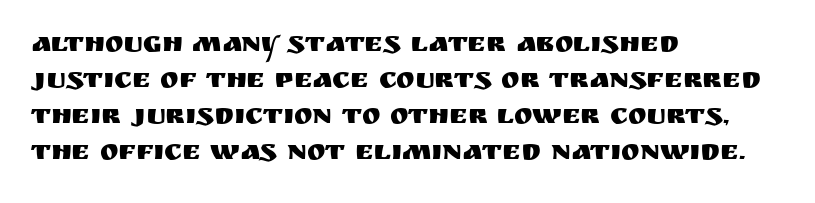
Font category for this specimen: sans-serif. The paragraph has a hard left edge and a soft right edge. Spacing verdict: proportional, widths tailored to each character. Posture: vertical.
